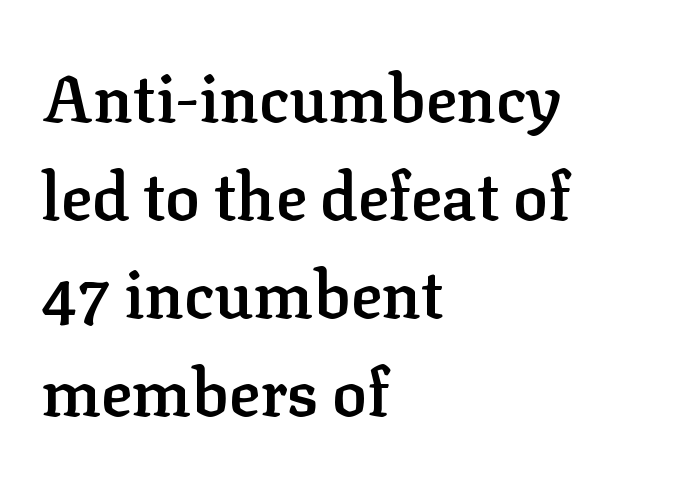
Q: Is the text bold? A: Semi-bold.
Q: Is the text italic (slanted)? A: No, it is upright.
Q: Is the typeface a serif or a sans-serif typeface? A: Serif.
Q: Is the text underlined? A: No.
Q: How is the paragraph aligned? A: Left-aligned.
Q: Is the spacing between letters normal or unusually wide? A: Normal.
Q: Is the spacing between lines tight, normal or loose? A: Normal.
Q: Width (condensed, normal, or wide)? A: Normal.
Q: Stroke contrast? A: Low.
Q: x-height? A: Medium.
Q: Monospaced? A: No.
